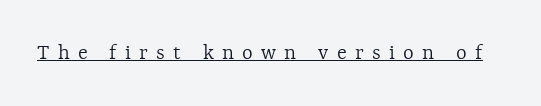
{"italic": "no", "bold": "no", "underline": "yes", "letter_spacing": "wide", "letter_spacing_em": 0.36, "glyph_px": 23}
